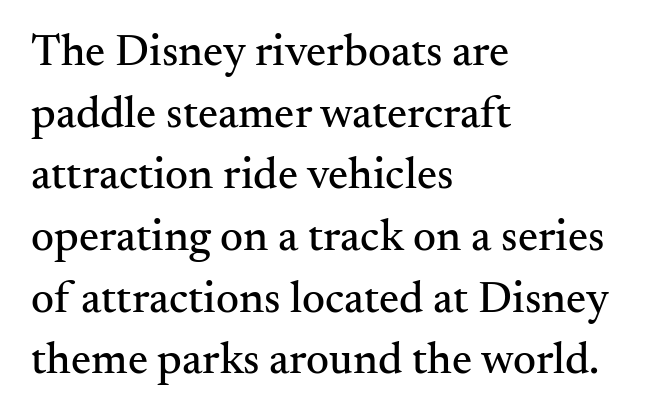
The image shows 45 px serif type, upright; set left-aligned, normal line spacing (1.37x), normal letter spacing, not underlined; medium stroke contrast and a small x-height.
